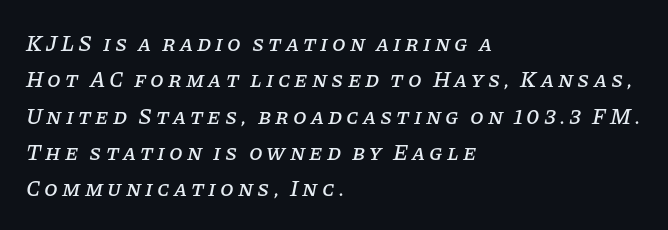
The image shows 22 px text type, italic (leaning right); set left-aligned, normal line spacing (1.65x), not underlined.
